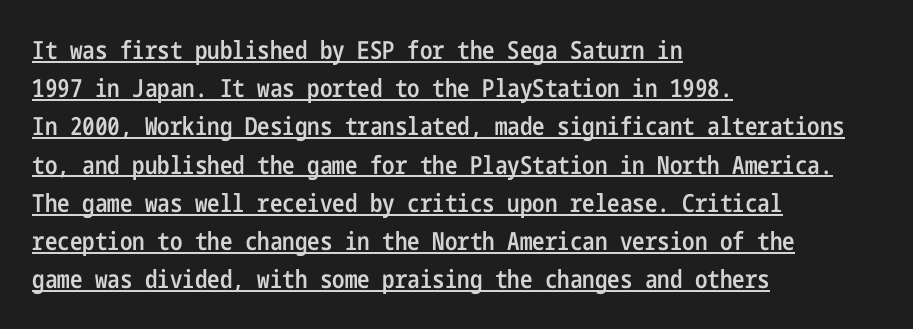
The image shows 25 px text type, upright; set left-aligned, normal line spacing (1.53x), normal letter spacing, underlined.
